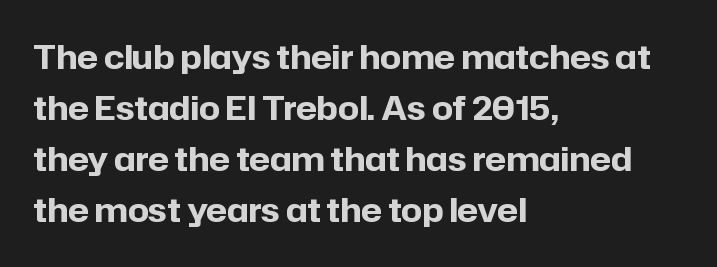
The image shows 33 px bold sans-serif type, upright; set left-aligned, normal line spacing (1.55x), normal letter spacing, not underlined; low stroke contrast and a medium x-height.
